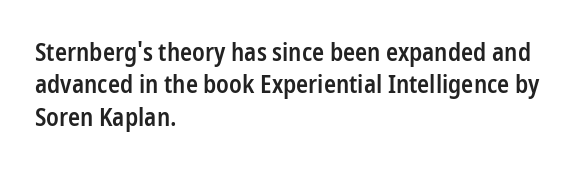
Q: Is the text bold? A: Semi-bold.
Q: Is the text italic (slanted)? A: No, it is upright.
Q: Is the text underlined? A: No.
Q: How is the paragraph aligned? A: Left-aligned.
Q: Is the spacing between letters normal or unusually wide? A: Normal.
Q: Is the spacing between lines tight, normal or loose? A: Normal.
